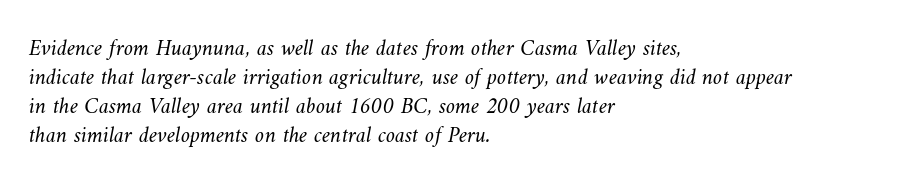
The image shows 23 px text type; set left-aligned, normal line spacing (1.26x), normal letter spacing, not underlined.
